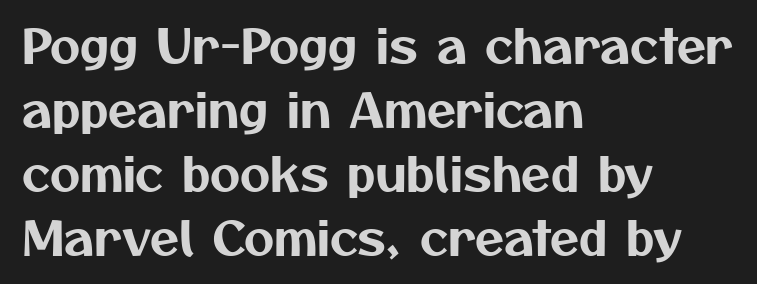
Q: Is the typeface a serif or a sans-serif typeface? A: Sans-serif.
Q: Is the text underlined? A: No.
Q: How is the paragraph aligned? A: Left-aligned.
Q: Is the spacing between letters normal or unusually wide? A: Normal.
Q: Is the spacing between lines tight, normal or loose? A: Normal.
Q: Width (condensed, normal, or wide)? A: Normal.
Q: Stroke contrast? A: Medium.
Q: x-height? A: Medium.
Q: Monospaced? A: No.
